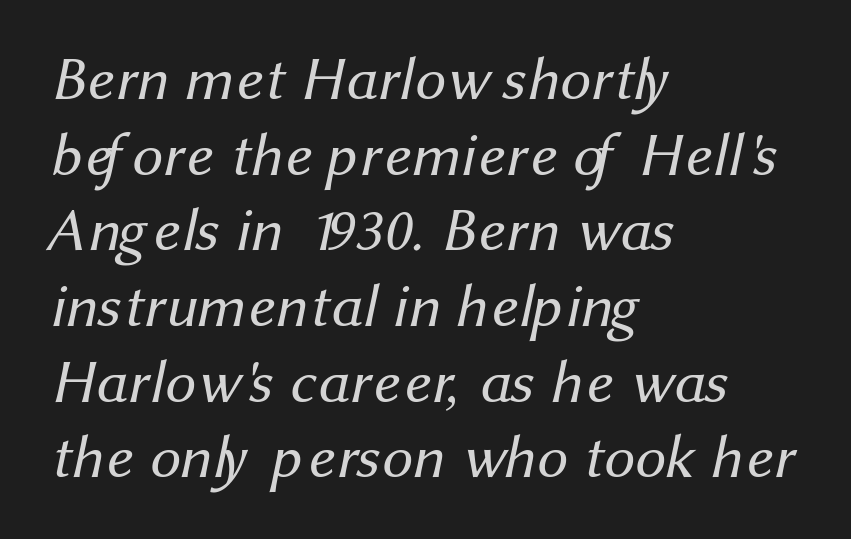
Q: Is the text bold? A: No.
Q: Is the typeface a serif or a sans-serif typeface? A: Sans-serif.
Q: Is the text underlined? A: No.
Q: How is the paragraph aligned? A: Left-aligned.
Q: Is the spacing between letters normal or unusually wide? A: Normal.
Q: Width (condensed, normal, or wide)? A: Normal.
Q: Stroke contrast? A: Medium.
Q: x-height? A: Medium.
Q: Monospaced? A: No.
